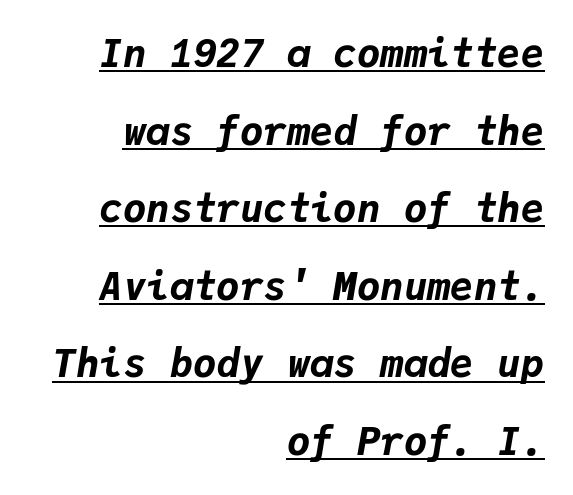
The line texture is even and compact thanks to regular tracking. Layout note: lines flush right. Is the type slanted? Yes — the strokes lean at a clear angle. This is underlined copy, the kind a proofreader might mark for attention.
